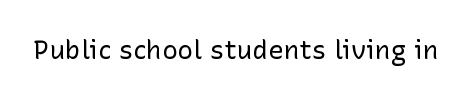
{"italic": "no", "bold": "no", "underline": "no", "letter_spacing": "normal", "letter_spacing_em": 0.0, "glyph_px": 26}
